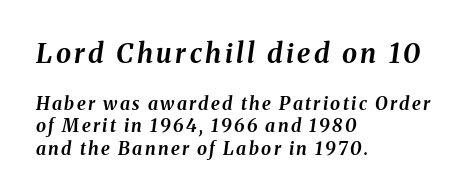
Q: Is the text bold? A: Yes.
Q: Is the text italic (slanted)? A: Yes, it leans right by about 8 degrees.
Q: Is the text underlined? A: No.
Q: How is the paragraph aligned? A: Left-aligned.
Q: Is the spacing between lines tight, normal or loose? A: Normal.
Q: Which block of text is set in a larger size, the first (top) or the second (bottom)? A: The first (top) one.
